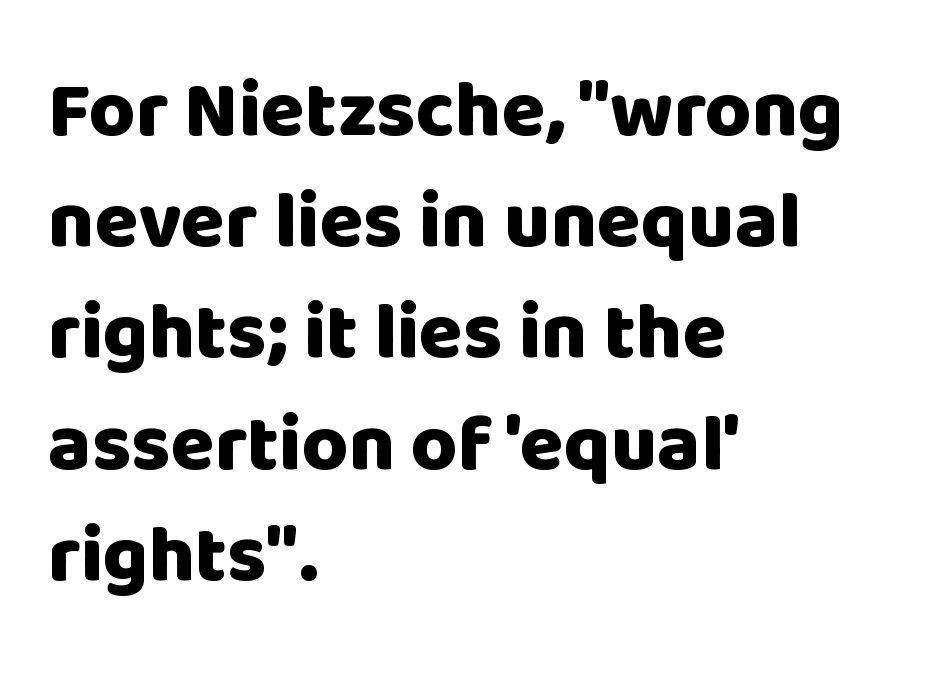
Short and long lines alike share a common starting point at left. Letters rest on an invisible, unmarked baseline. These lines keep a tight, regular rhythm from letter to letter. The typography opts for an upright posture over an oblique one. Stroke terminals: plain, sans-serif.
